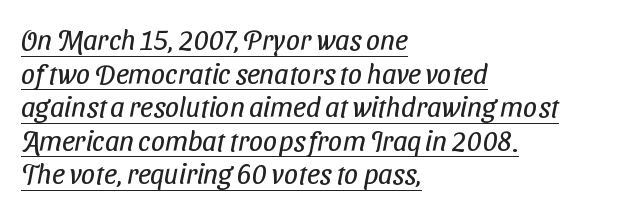
Q: Is the text bold? A: No.
Q: Is the typeface a serif or a sans-serif typeface? A: Sans-serif.
Q: Is the text underlined? A: Yes.
Q: How is the paragraph aligned? A: Left-aligned.
Q: Is the spacing between letters normal or unusually wide? A: Normal.
Q: Width (condensed, normal, or wide)? A: Condensed.
Q: Stroke contrast? A: Low.
Q: x-height? A: Medium.
Q: Monospaced? A: No.
